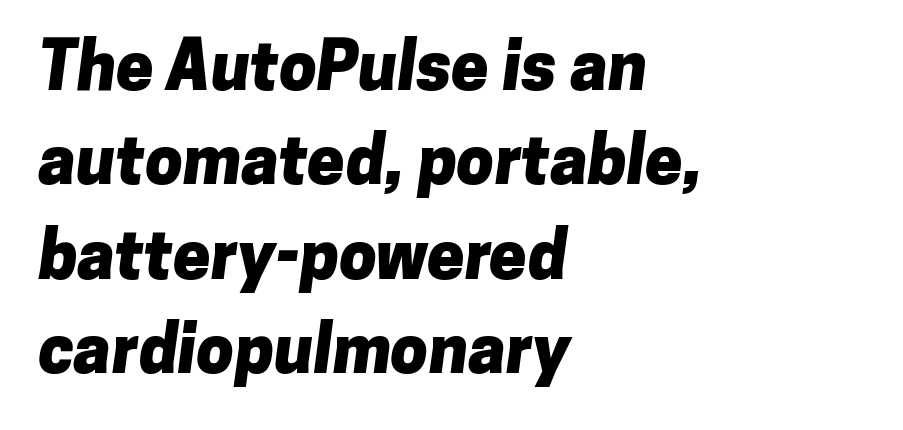
{"serif": "no", "bold": "yes", "weight": "heavy", "width": "normal", "stroke_contrast": "low", "x_height": "medium", "monospaced": "no", "underline": "no", "align": "left", "line_spacing": "normal", "line_spacing_ratio": 1.41, "letter_spacing": "normal", "letter_spacing_em": 0.0, "glyph_px": 67}
